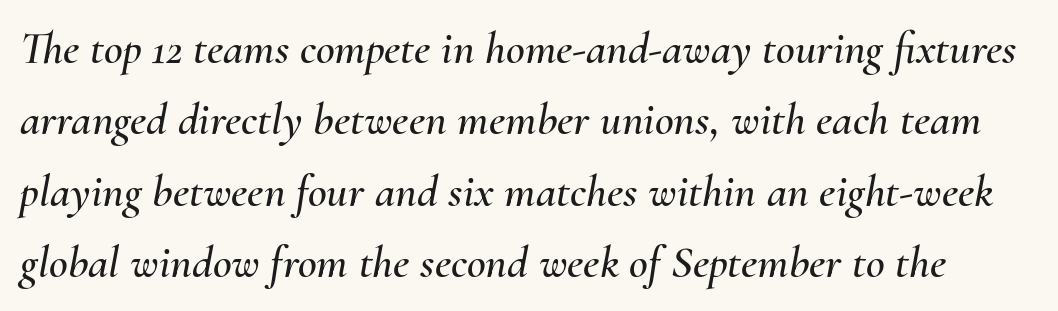
Q: Is the text italic (slanted)? A: Yes, it leans right by about 10 degrees.
Q: Is the text underlined? A: No.
Q: Is the spacing between letters normal or unusually wide? A: Normal.
Q: Is the spacing between lines tight, normal or loose? A: Normal.
Q: Width (condensed, normal, or wide)? A: Normal.
Q: Stroke contrast? A: Medium.
Q: x-height? A: Small.
Q: Monospaced? A: No.
